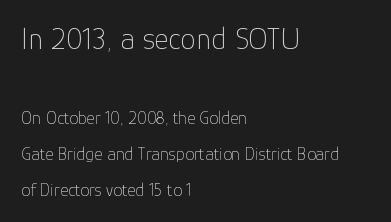
{"serif": "no", "italic": "no", "bold": "no", "weight": "thin", "width": "normal", "stroke_contrast": "low", "x_height": "medium", "monospaced": "no", "underline": "no", "align": "left", "line_spacing": "loose", "line_spacing_ratio": 1.99, "letter_spacing": "normal", "letter_spacing_em": 0.0, "larger_block": "first", "size_ratio": 1.72, "glyph_px": 31}
